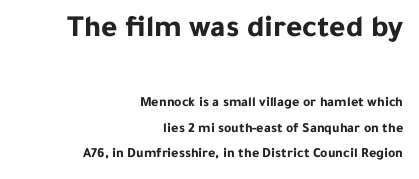
{"serif": "no", "italic": "no", "bold": "yes", "weight": "bold", "width": "normal", "stroke_contrast": "low", "x_height": "medium", "monospaced": "no", "underline": "no", "align": "right", "line_spacing_ratio": 1.82, "letter_spacing": "normal", "letter_spacing_em": 0.0, "larger_block": "first", "size_ratio": 2.21, "glyph_px": 31}
